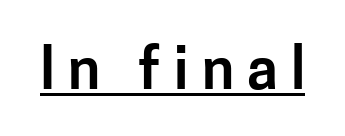
{"serif": "no", "italic": "no", "width": "normal", "stroke_contrast": "low", "x_height": "medium", "monospaced": "no", "underline": "yes", "letter_spacing": "wide", "letter_spacing_em": 0.23, "glyph_px": 57}
